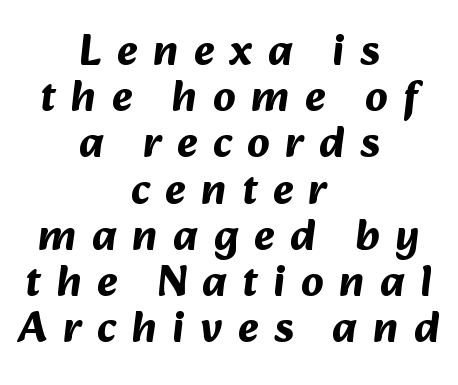
Q: Is the text bold? A: Yes.
Q: Is the typeface a serif or a sans-serif typeface? A: Sans-serif.
Q: Is the text underlined? A: No.
Q: How is the paragraph aligned? A: Centered.
Q: Is the spacing between letters normal or unusually wide? A: Unusually wide.
Q: Is the spacing between lines tight, normal or loose? A: Tight.
Q: Width (condensed, normal, or wide)? A: Normal.
Q: Stroke contrast? A: Medium.
Q: x-height? A: Medium.
Q: Monospaced? A: No.
